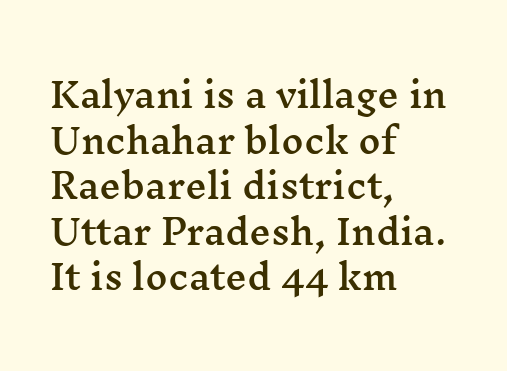
{"serif": "yes", "italic": "no", "width": "wide", "stroke_contrast": "medium", "x_height": "medium", "monospaced": "no", "underline": "no", "align": "left", "line_spacing": "normal", "line_spacing_ratio": 1.34, "letter_spacing": "normal", "letter_spacing_em": 0.0, "glyph_px": 34}
